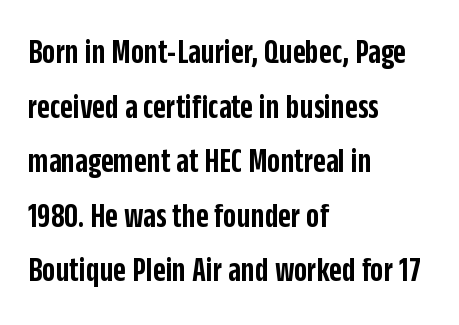
The type sits square on the baseline with zero lean. Typesetter's note: demi weight, one step under bold. You can tell from the bare stems that sans-serif type was used. Line beginnings align vertically; line endings do not.
